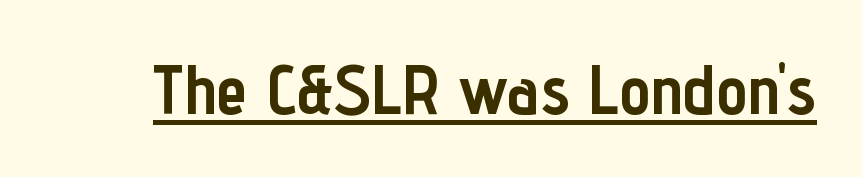
{"serif": "no", "italic": "no", "bold": "yes", "weight": "semibold", "width": "condensed", "stroke_contrast": "low", "x_height": "medium", "monospaced": "no", "underline": "yes", "letter_spacing": "normal", "letter_spacing_em": 0.0, "glyph_px": 70}
